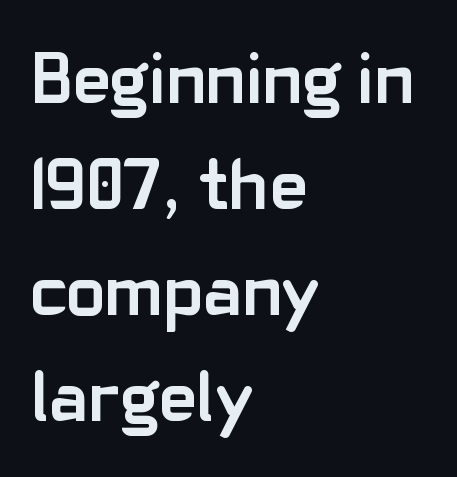
Q: Is the text bold? A: Yes.
Q: Is the text italic (slanted)? A: No, it is upright.
Q: Is the typeface a serif or a sans-serif typeface? A: Sans-serif.
Q: Is the text underlined? A: No.
Q: How is the paragraph aligned? A: Left-aligned.
Q: Is the spacing between letters normal or unusually wide? A: Normal.
Q: Is the spacing between lines tight, normal or loose? A: Normal.
Q: Width (condensed, normal, or wide)? A: Normal.
Q: Stroke contrast? A: Low.
Q: x-height? A: Medium.
Q: Monospaced? A: No.
